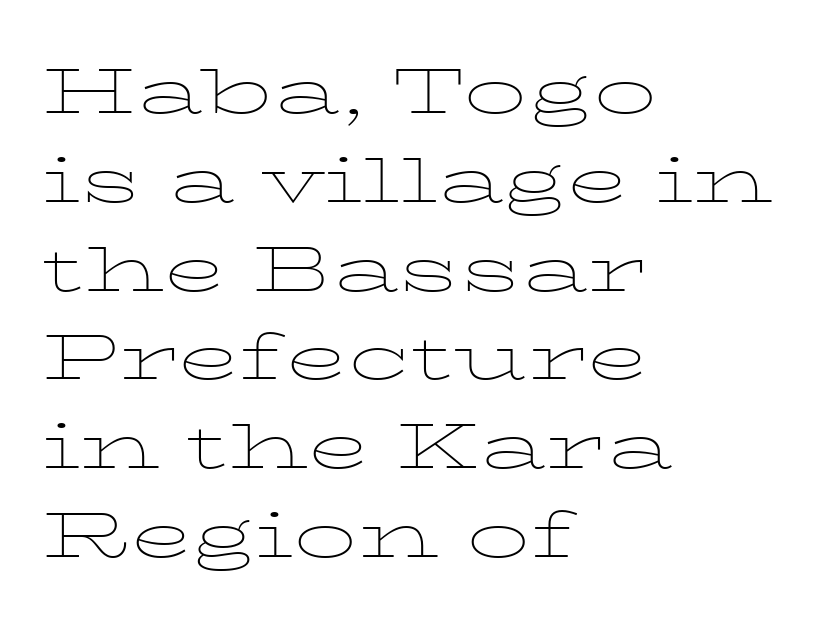
Q: Is the text bold? A: No.
Q: Is the text italic (slanted)? A: No, it is upright.
Q: Is the typeface a serif or a sans-serif typeface? A: Serif.
Q: Is the text underlined? A: No.
Q: How is the paragraph aligned? A: Left-aligned.
Q: Is the spacing between letters normal or unusually wide? A: Normal.
Q: Is the spacing between lines tight, normal or loose? A: Normal.
Q: Width (condensed, normal, or wide)? A: Wide.
Q: Stroke contrast? A: Low.
Q: x-height? A: Medium.
Q: Monospaced? A: No.
